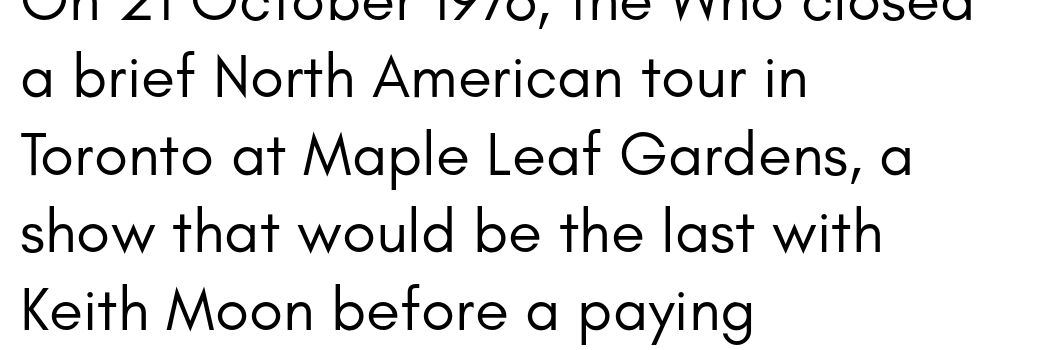
Q: Is the text bold? A: No.
Q: Is the text italic (slanted)? A: No, it is upright.
Q: Is the typeface a serif or a sans-serif typeface? A: Sans-serif.
Q: Is the text underlined? A: No.
Q: How is the paragraph aligned? A: Left-aligned.
Q: Is the spacing between letters normal or unusually wide? A: Normal.
Q: Is the spacing between lines tight, normal or loose? A: Normal.
Q: Width (condensed, normal, or wide)? A: Normal.
Q: Stroke contrast? A: Low.
Q: x-height? A: Small.
Q: Monospaced? A: No.
